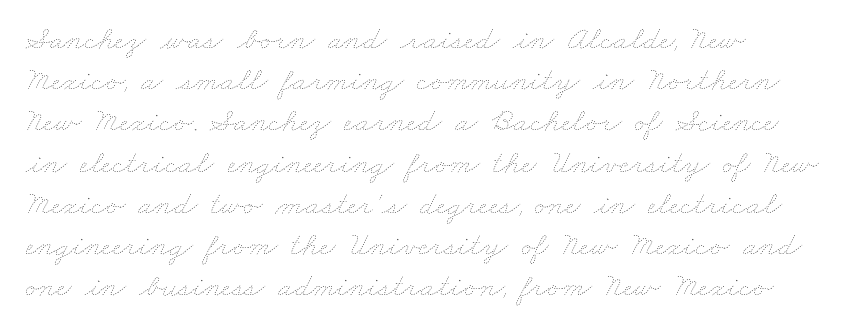
Q: Is the text bold? A: No.
Q: Is the text underlined? A: No.
Q: Is the spacing between letters normal or unusually wide? A: Normal.
Q: Is the spacing between lines tight, normal or loose? A: Normal.
Q: Width (condensed, normal, or wide)? A: Wide.
Q: Stroke contrast? A: Low.
Q: x-height? A: Small.
Q: Monospaced? A: No.
